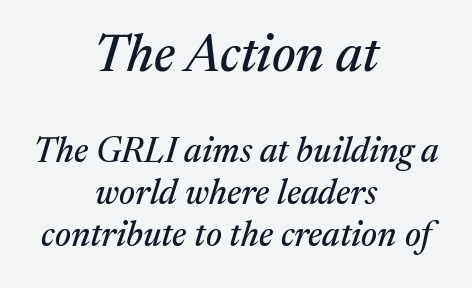
Q: Is the text italic (slanted)? A: Yes, it leans right by about 17 degrees.
Q: Is the typeface a serif or a sans-serif typeface? A: Serif.
Q: Is the text underlined? A: No.
Q: How is the paragraph aligned? A: Centered.
Q: Is the spacing between letters normal or unusually wide? A: Normal.
Q: Which block of text is set in a larger size, the first (top) or the second (bottom)? A: The first (top) one.
Q: Width (condensed, normal, or wide)? A: Normal.
Q: Stroke contrast? A: Medium.
Q: x-height? A: Medium.
Q: Monospaced? A: No.
